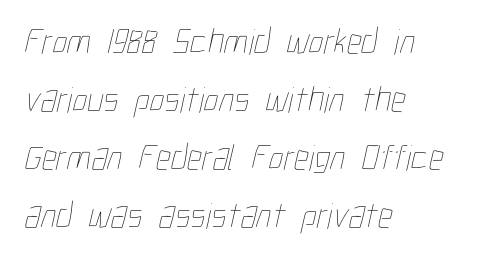
In CSS terms this would be text-align: left. These lines keep a tight, regular rhythm from letter to letter. In terms of leading, this rendering sits right in the middle. Looks like regular typesetting: each glyph gets only the width it needs. The words here are not underlined. The passage shown is not bold in any degree.
